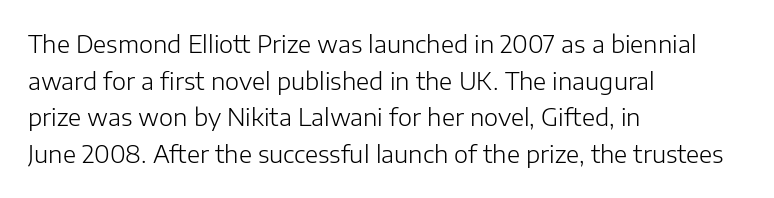
Q: Is the text bold? A: No.
Q: Is the text italic (slanted)? A: No, it is upright.
Q: Is the text underlined? A: No.
Q: How is the paragraph aligned? A: Left-aligned.
Q: Is the spacing between letters normal or unusually wide? A: Normal.
Q: Is the spacing between lines tight, normal or loose? A: Normal.
